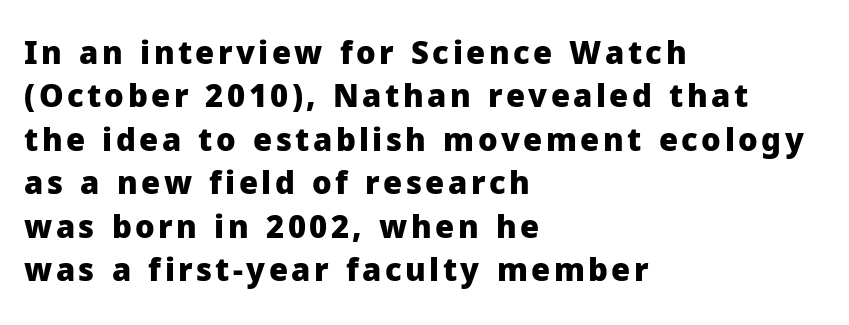
The leading is moderate, giving the passage an even texture. Every row of glyphs begins at an identical x-position on the left. What kind of face is this? One without serifs — a sans. Each letter keeps its own natural width here, so spacing adapts to shape. The lettering stays uniformly vertical, giving the passage a roman look.
